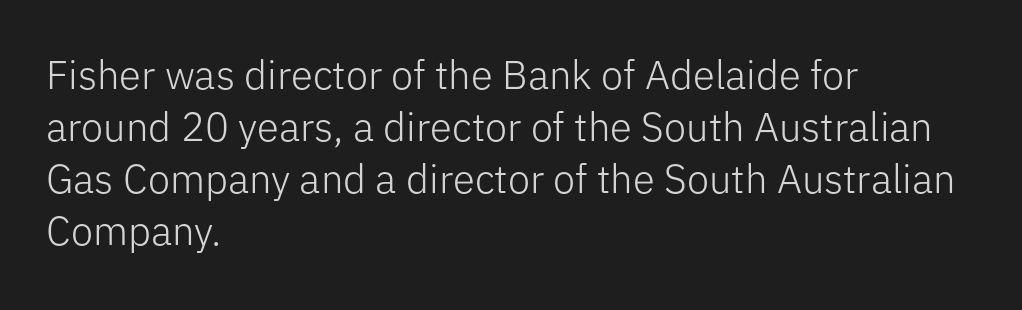
The image shows 40 px light sans-serif type, upright; set left-aligned, normal line spacing (1.3x), normal letter spacing, not underlined; low stroke contrast and a medium x-height.
